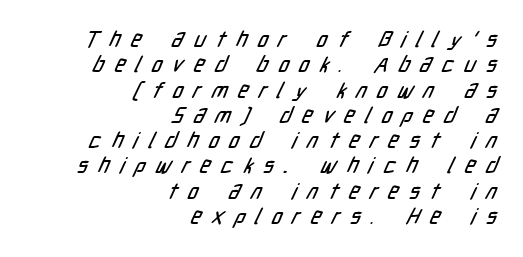
Q: Is the text underlined? A: No.
Q: How is the paragraph aligned? A: Right-aligned.
Q: Is the spacing between letters normal or unusually wide? A: Unusually wide.
Q: Is the spacing between lines tight, normal or loose? A: Tight.
